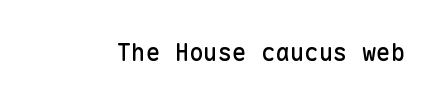
Observe the ordinary spacing: letters are neighbours, not strangers. Underline: absent. Rendered with straight, roman letterforms.
